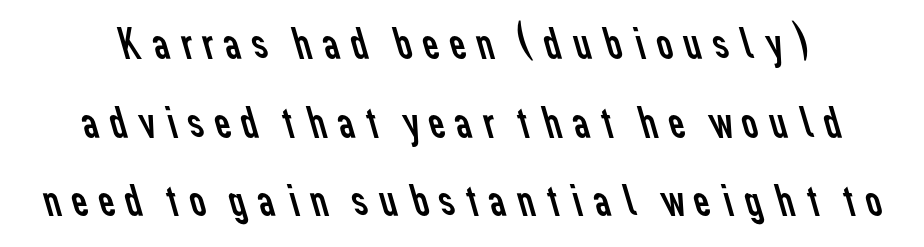
{"serif": "no", "bold": "no", "weight": "regular", "width": "normal", "stroke_contrast": "low", "x_height": "medium", "monospaced": "no", "underline": "no", "line_spacing_ratio": 1.75, "glyph_px": 45}
